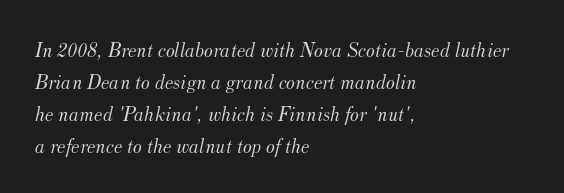
{"italic": "yes", "lean": "right", "slant_degrees": 12, "bold": "no", "underline": "no", "align": "left", "line_spacing": "normal", "line_spacing_ratio": 1.52, "letter_spacing": "normal", "letter_spacing_em": 0.0, "glyph_px": 21}
